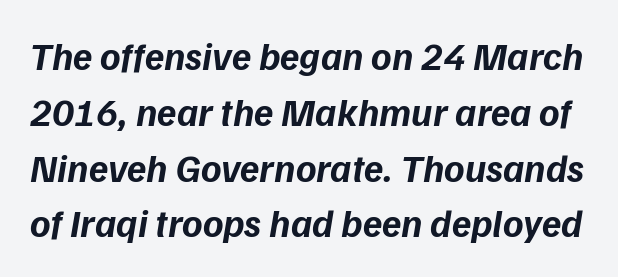
The image shows 39 px bold type, italic (leaning right); set normal line spacing (1.43x), normal letter spacing, not underlined; low stroke contrast and a medium x-height.
